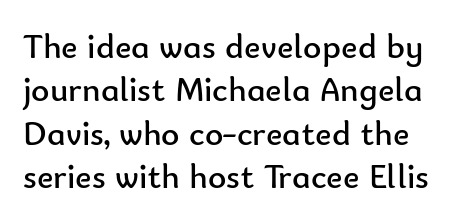
Q: Is the text bold? A: No.
Q: Is the text italic (slanted)? A: No, it is upright.
Q: Is the typeface a serif or a sans-serif typeface? A: Sans-serif.
Q: Is the text underlined? A: No.
Q: Is the spacing between letters normal or unusually wide? A: Normal.
Q: Width (condensed, normal, or wide)? A: Normal.
Q: Stroke contrast? A: Low.
Q: x-height? A: Small.
Q: Monospaced? A: No.
